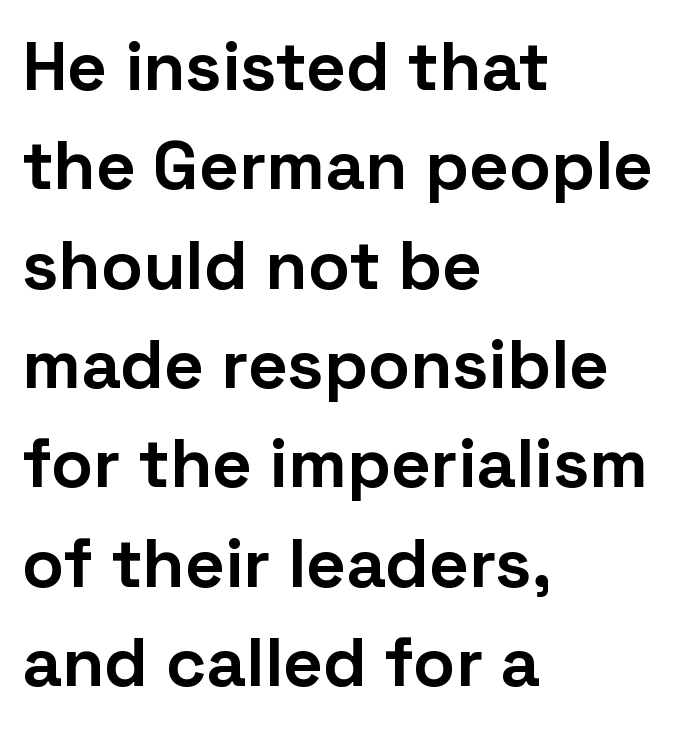
Stroke terminals: plain, sans-serif. The passage shown is typed in a proportional face where columns would drift. The glyphs are unaccompanied by any horizontal stroke below them. This block has exactly the height ordinary leading produces. Posture: straight, roman, zero tilt.
